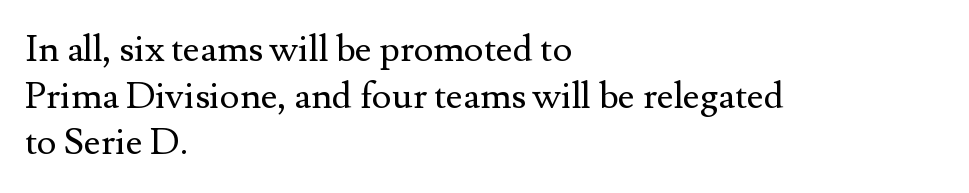
Q: Is the text bold? A: No.
Q: Is the text italic (slanted)? A: No, it is upright.
Q: Is the typeface a serif or a sans-serif typeface? A: Serif.
Q: Is the text underlined? A: No.
Q: How is the paragraph aligned? A: Left-aligned.
Q: Is the spacing between letters normal or unusually wide? A: Normal.
Q: Is the spacing between lines tight, normal or loose? A: Normal.
Q: Width (condensed, normal, or wide)? A: Normal.
Q: Stroke contrast? A: Medium.
Q: x-height? A: Small.
Q: Monospaced? A: No.
